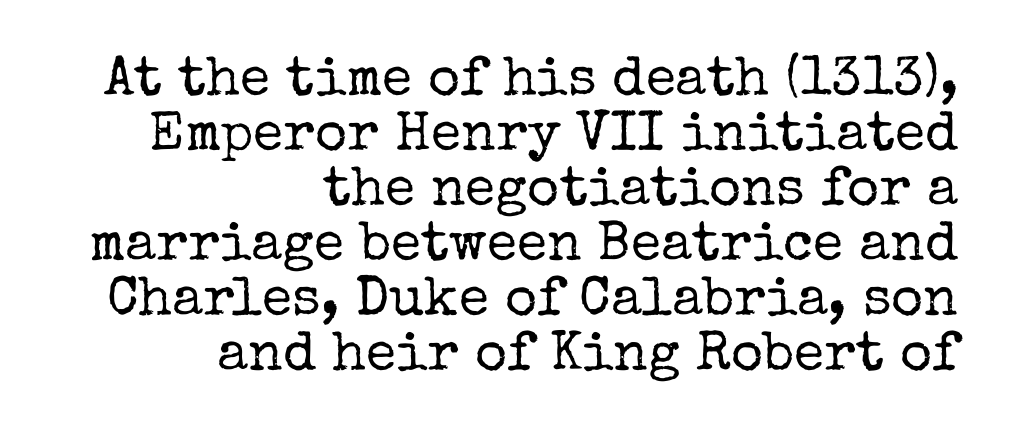
Q: Is the text bold? A: No.
Q: Is the text italic (slanted)? A: No, it is upright.
Q: Is the typeface a serif or a sans-serif typeface? A: Serif.
Q: Is the text underlined? A: No.
Q: How is the paragraph aligned? A: Right-aligned.
Q: Is the spacing between letters normal or unusually wide? A: Normal.
Q: Is the spacing between lines tight, normal or loose? A: Tight.
Q: Width (condensed, normal, or wide)? A: Normal.
Q: Stroke contrast? A: Low.
Q: x-height? A: Medium.
Q: Monospaced? A: No.
